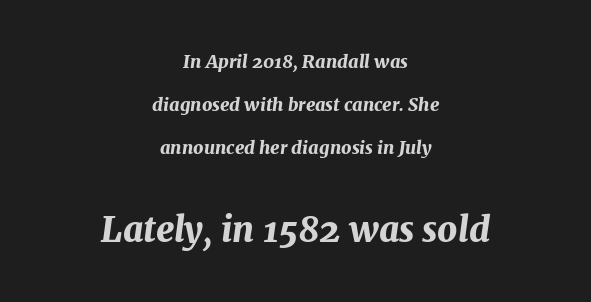
{"italic": "yes", "lean": "right", "slant_degrees": 7, "bold": "yes", "weight": "bold", "width": "normal", "stroke_contrast": "medium", "x_height": "medium", "monospaced": "no", "underline": "no", "align": "center", "line_spacing": "loose", "line_spacing_ratio": 2.38, "letter_spacing": "normal", "letter_spacing_em": 0.0, "larger_block": "second", "size_ratio": 1.94, "glyph_px": 35}
